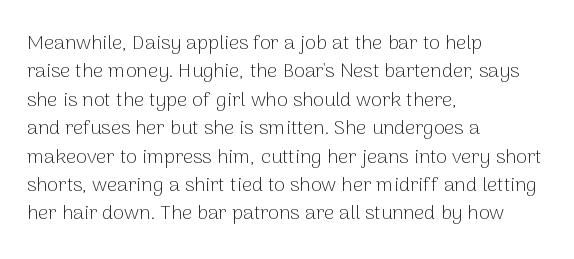
The image shows 20 px text type, upright; set left-aligned, normal line spacing (1.42x), normal letter spacing, not underlined.
